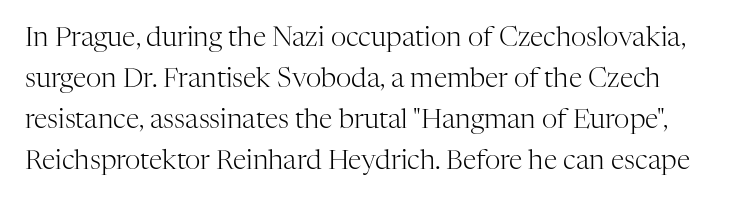
The image shows 27 px text type, upright; set normal line spacing (1.52x), normal letter spacing, not underlined.
